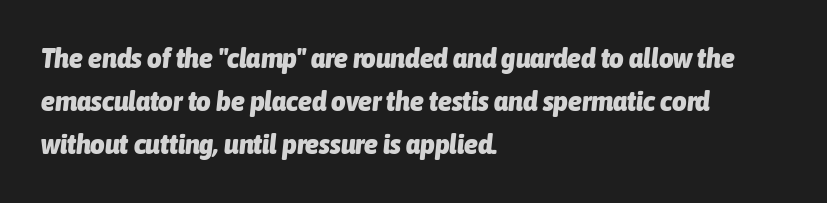
The rows are spaced the way most documents space them. The characters look thick and weighty, a clear bold. Short note: letters normally spaced. Note the varied advance widths — an 'i' is clearly narrower than an 'm'.
